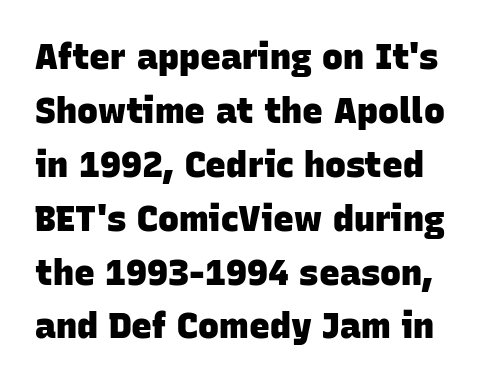
Letters rest on an invisible, unmarked baseline. Compared with an ordinary text face, these strokes are far heavier — a full bold. You could call the tracking neutral — neither tight nor loose. The rows are spaced the way most documents space them. Here the designer chose a conventional face with non-uniform glyph widths.
